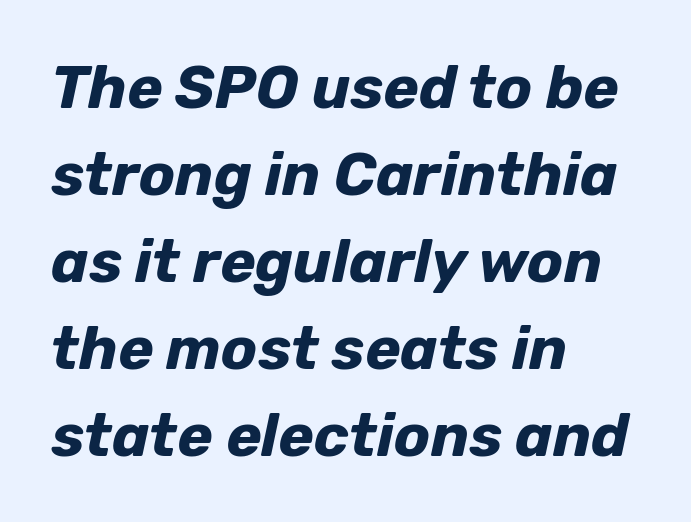
Q: Is the text bold? A: Yes.
Q: Is the text italic (slanted)? A: Yes, it leans right by about 12 degrees.
Q: Is the text underlined? A: No.
Q: How is the paragraph aligned? A: Left-aligned.
Q: Is the spacing between letters normal or unusually wide? A: Normal.
Q: Is the spacing between lines tight, normal or loose? A: Normal.
Q: Width (condensed, normal, or wide)? A: Normal.
Q: Stroke contrast? A: Low.
Q: x-height? A: Medium.
Q: Monospaced? A: No.
